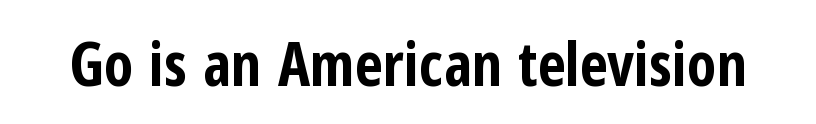
The typeface chosen for these lines omits serifs. The glyphs are unaccompanied by any horizontal stroke below them. Set as a true bold cut, around the 700 mark. Here the designer chose a conventional face with non-uniform glyph widths. A typesetter would mark this as roman, not italic.
